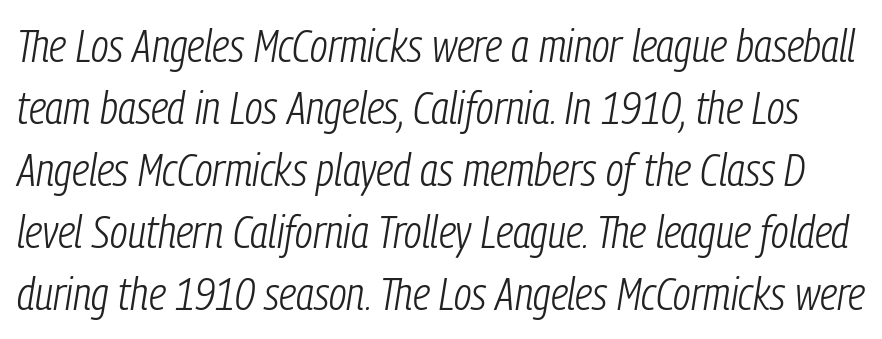
Stem width sits at or under what a default text font uses. The string is rendered with underlining switched off. The letters sit at their default tracking, neither squeezed nor spread. The vertical gap from one line to the next is medium. Here the designer chose a conventional face with non-uniform glyph widths.
